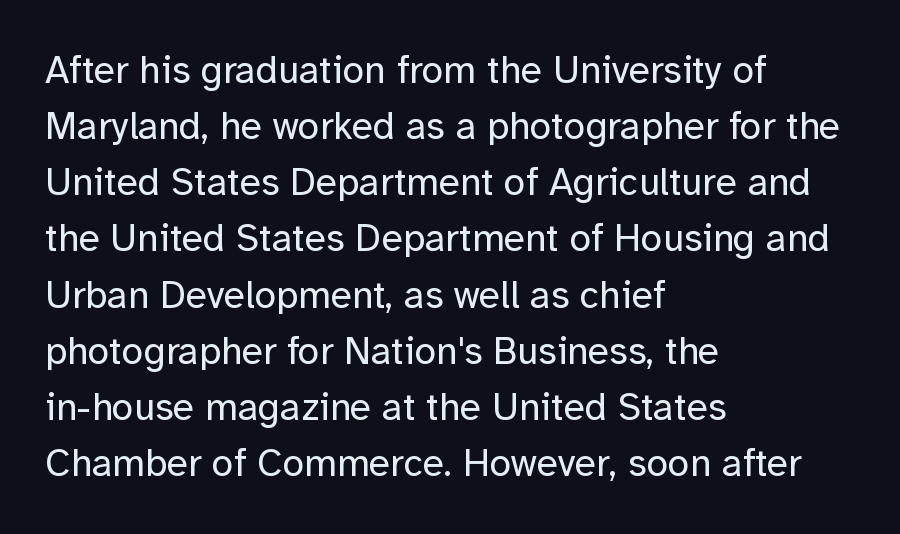
Varying glyph widths throughout — classic text-font behaviour. This is not heavy type; no bold has been used. Observe the absence of serifs on each vertical stroke in this sample. Beneath every word, the page is bare. Compared with typical paragraphs, the rows here are spaced about the same. The paragraph shown leans on its left margin.
